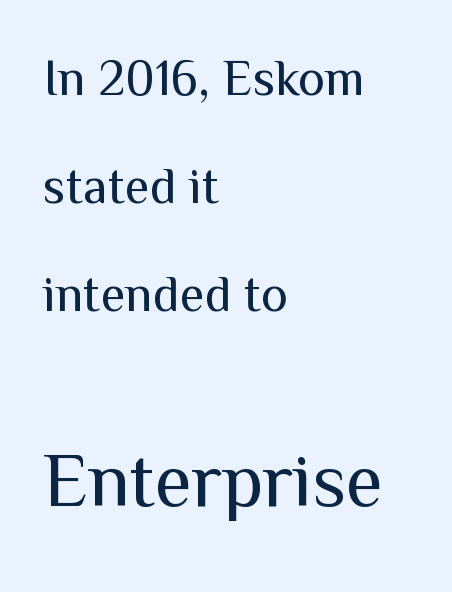
No extra ink here — the face is not bold. Short note: letters normally spaced. The lines are spread far apart with generous leading. You get the small type first, then a jump to larger type.
